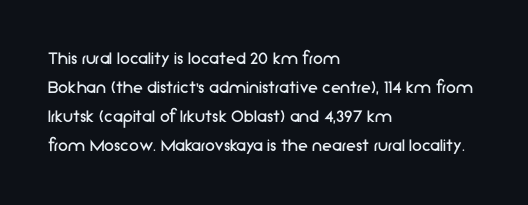
{"italic": "no", "bold": "no", "underline": "no", "align": "left", "line_spacing": "normal", "line_spacing_ratio": 1.45, "letter_spacing": "normal", "letter_spacing_em": 0.0, "glyph_px": 20}
